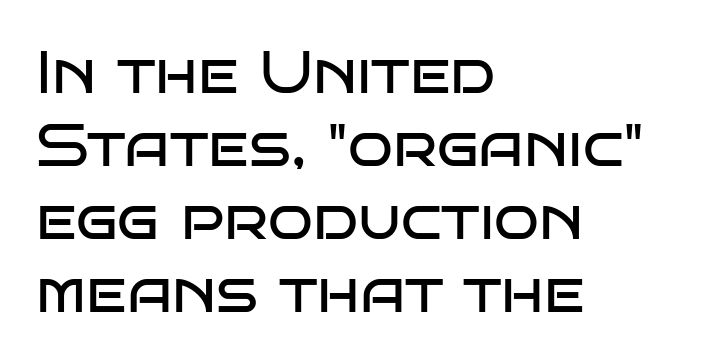
Q: Is the text bold? A: No.
Q: Is the text italic (slanted)? A: No, it is upright.
Q: Is the typeface a serif or a sans-serif typeface? A: Sans-serif.
Q: Is the text underlined? A: No.
Q: How is the paragraph aligned? A: Left-aligned.
Q: Is the spacing between letters normal or unusually wide? A: Normal.
Q: Width (condensed, normal, or wide)? A: Wide.
Q: Stroke contrast? A: Low.
Q: x-height? A: Large.
Q: Monospaced? A: No.
